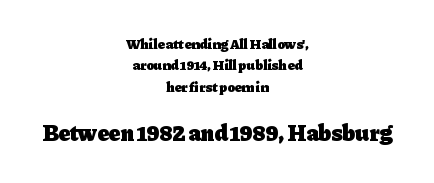
{"italic": "no", "bold": "yes", "underline": "no", "align": "center", "line_spacing": "normal", "line_spacing_ratio": 1.52, "letter_spacing": "normal", "letter_spacing_em": 0.0, "larger_block": "second", "size_ratio": 1.64, "glyph_px": 23}
